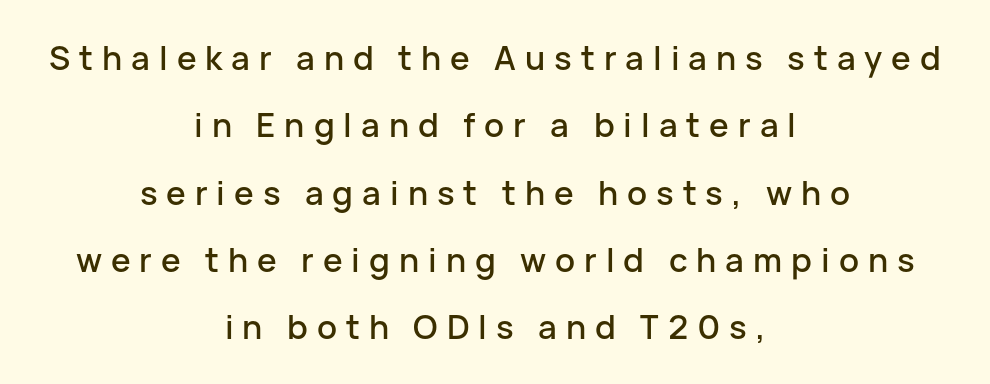
{"serif": "no", "italic": "no", "width": "normal", "stroke_contrast": "low", "x_height": "medium", "monospaced": "no", "underline": "no", "align": "center", "line_spacing": "loose", "line_spacing_ratio": 2.04, "letter_spacing": "wide", "letter_spacing_em": 0.27, "glyph_px": 33}
